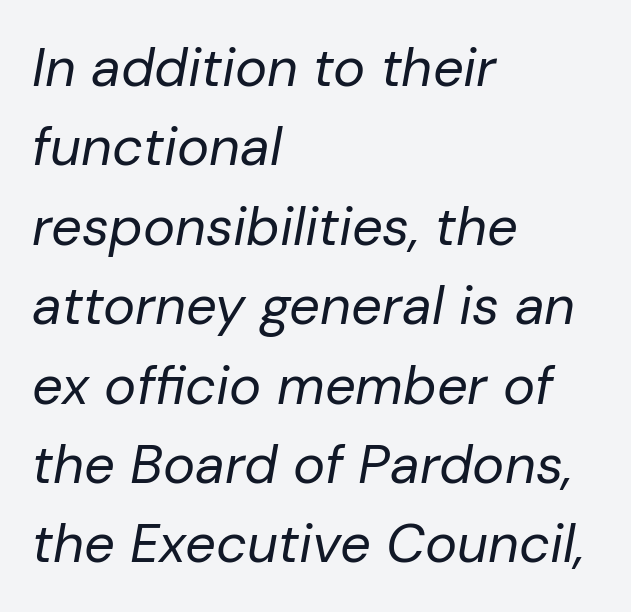
{"italic": "yes", "lean": "right", "slant_degrees": 10, "bold": "no", "weight": "regular", "width": "normal", "stroke_contrast": "low", "x_height": "medium", "monospaced": "no", "underline": "no", "align": "left", "line_spacing": "normal", "line_spacing_ratio": 1.47, "letter_spacing": "normal", "letter_spacing_em": 0.0, "glyph_px": 54}
